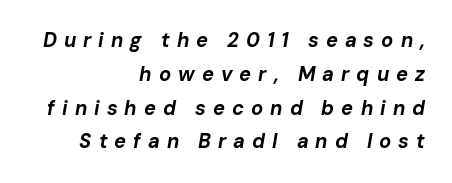
The whole block is typeset with a tilt. Glyph-to-glyph distance is far greater than everyday printed text. The setting favours the right margin, as signatures and pull-quotes sometimes do. One glance says typical: line gaps are just what's usual. The baseline area is clear. Weight: bold.
